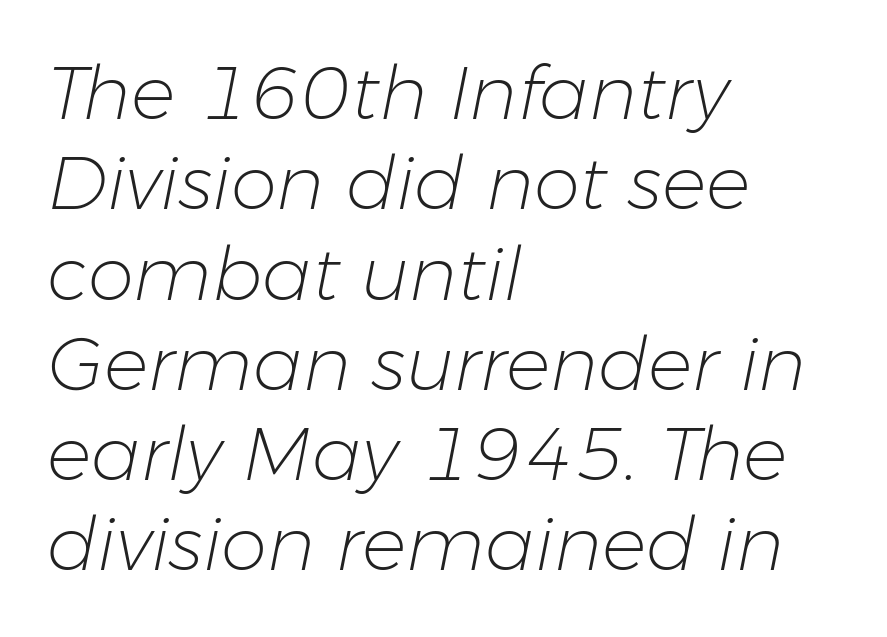
One-word summary of the alignment: left. Think of a printed novel: that variable character pitch is what you see here. A typesetter would mark this as italic. Inter-character spacing is left at the font's built-in metrics. Descenders are the only things crossing below the line. Letters have the restrained weight of plain body copy at most.
